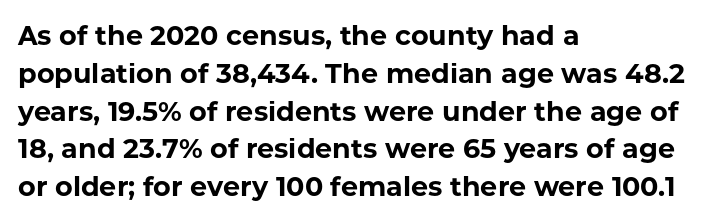
Line spacing here is normal. The baseline area is clear. This sample uses an upright cut, with every glyph sitting square on the baseline. These lines keep a tight, regular rhythm from letter to letter. Line beginnings align vertically; line endings do not.
